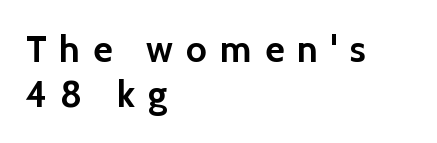
{"serif": "no", "italic": "no", "bold": "yes", "weight": "semibold", "width": "normal", "x_height": "medium", "monospaced": "no", "underline": "no", "align": "left", "line_spacing_ratio": 1.21, "letter_spacing": "wide", "letter_spacing_em": 0.35, "glyph_px": 37}
